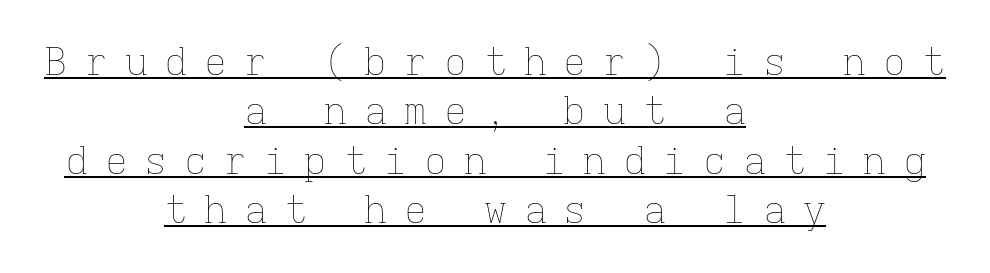
{"italic": "no", "bold": "no", "weight": "thin", "width": "normal", "stroke_contrast": "low", "x_height": "medium", "monospaced": "yes", "underline": "yes", "align": "center", "line_spacing": "normal", "line_spacing_ratio": 1.3, "letter_spacing": "wide", "letter_spacing_em": 0.45, "glyph_px": 38}
